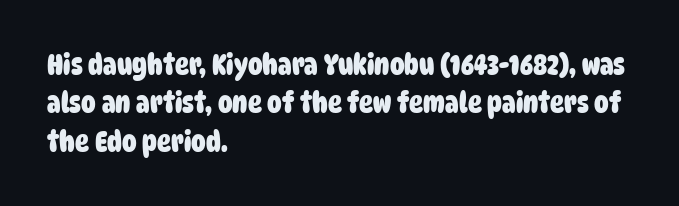
{"serif": "no", "bold": "yes", "weight": "heavy", "width": "condensed", "stroke_contrast": "low", "x_height": "large", "monospaced": "no", "underline": "no", "align": "left", "line_spacing": "normal", "line_spacing_ratio": 1.32, "letter_spacing": "normal", "letter_spacing_em": 0.0, "glyph_px": 29}
